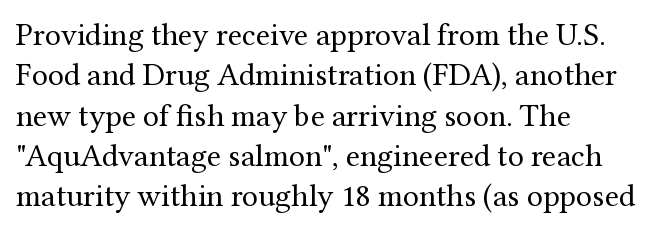
You could not count columns in this text — the font is proportionally spaced. Compared with a typical body face, this is equally light or lighter still. Each new line begins a customary step beneath the previous one. A roman cut, with each character standing at attention.
